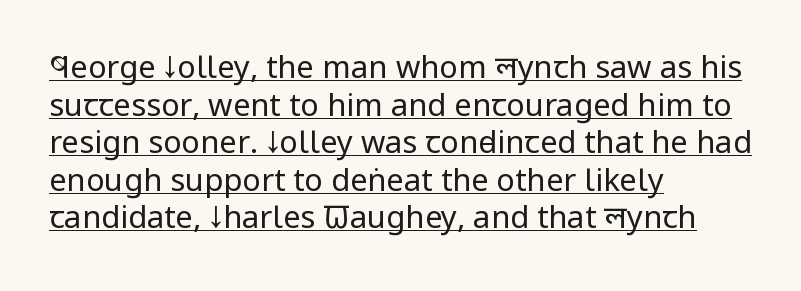
The letters stand upright; this is a roman face. Look at the bottom of the vertical strokes: they stop flat, with no serifs. The face used here is proportionally spaced, like ordinary book or web type. If you drew a ruler down the left edge, every line would touch it. Stroke mass is kept to a normal reading level or below.
